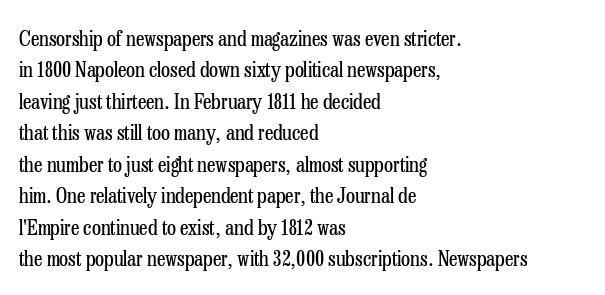
Q: Is the text bold? A: No.
Q: Is the text italic (slanted)? A: No, it is upright.
Q: Is the text underlined? A: No.
Q: How is the paragraph aligned? A: Left-aligned.
Q: Is the spacing between letters normal or unusually wide? A: Normal.
Q: Is the spacing between lines tight, normal or loose? A: Normal.
